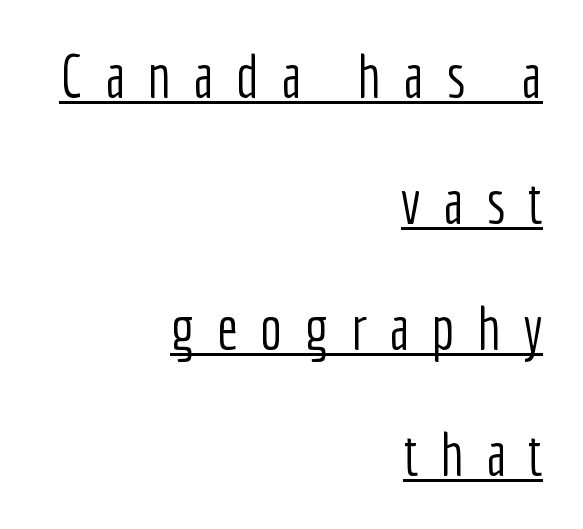
Does a line run under the words? Yes, clearly. Character widths vary here, with narrow letters taking less room than wide ones. In terms of leading, this rendering errs on the spacious side. The setting favours the right margin, as signatures and pull-quotes sometimes do. Rendered with straight, roman letterforms. Note: no serifs on the glyphs.
